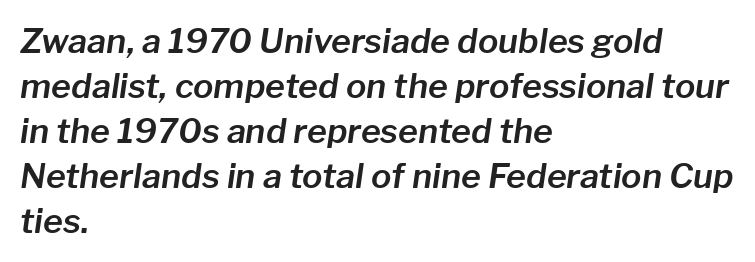
{"italic": "yes", "lean": "right", "slant_degrees": 8, "width": "normal", "stroke_contrast": "low", "x_height": "medium", "monospaced": "no", "underline": "no", "align": "left", "line_spacing": "normal", "line_spacing_ratio": 1.32, "letter_spacing": "normal", "letter_spacing_em": 0.0, "glyph_px": 34}
